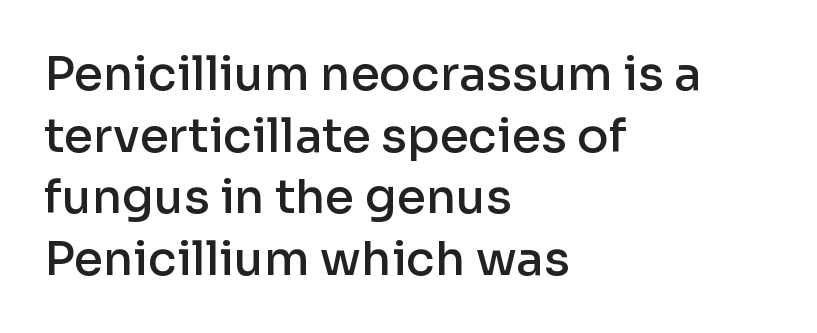
Q: Is the text bold? A: Semi-bold.
Q: Is the text italic (slanted)? A: No, it is upright.
Q: Is the typeface a serif or a sans-serif typeface? A: Sans-serif.
Q: Is the text underlined? A: No.
Q: How is the paragraph aligned? A: Left-aligned.
Q: Is the spacing between letters normal or unusually wide? A: Normal.
Q: Is the spacing between lines tight, normal or loose? A: Normal.
Q: Width (condensed, normal, or wide)? A: Normal.
Q: Stroke contrast? A: Low.
Q: x-height? A: Medium.
Q: Monospaced? A: No.
